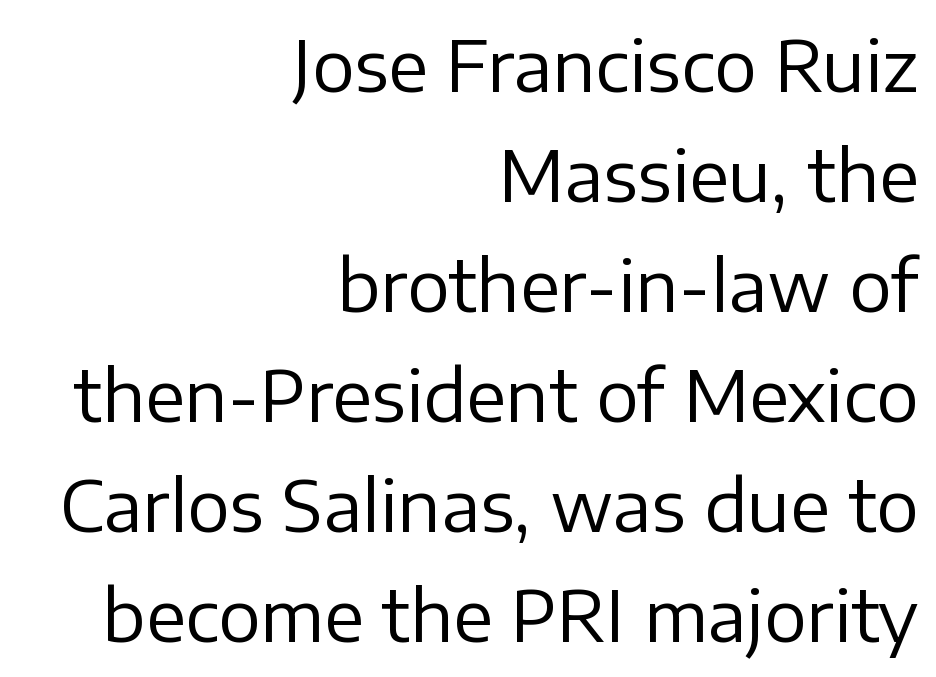
Q: Is the text bold? A: No.
Q: Is the text italic (slanted)? A: No, it is upright.
Q: Is the typeface a serif or a sans-serif typeface? A: Sans-serif.
Q: Is the text underlined? A: No.
Q: How is the paragraph aligned? A: Right-aligned.
Q: Is the spacing between letters normal or unusually wide? A: Normal.
Q: Is the spacing between lines tight, normal or loose? A: Normal.
Q: Width (condensed, normal, or wide)? A: Normal.
Q: Stroke contrast? A: Low.
Q: x-height? A: Medium.
Q: Monospaced? A: No.
